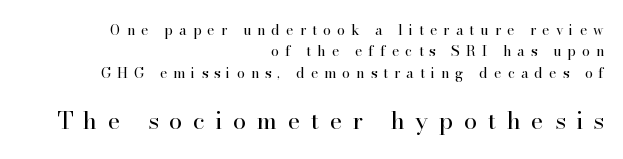
The foot of each line stays bare and open. The letters stand straight up with perfectly vertical stems. Evenly set lines give the paragraph a standard silhouette. Compared with typical body copy, the letter spacing here is much looser. All the whitespace from short lines collects on the left.
